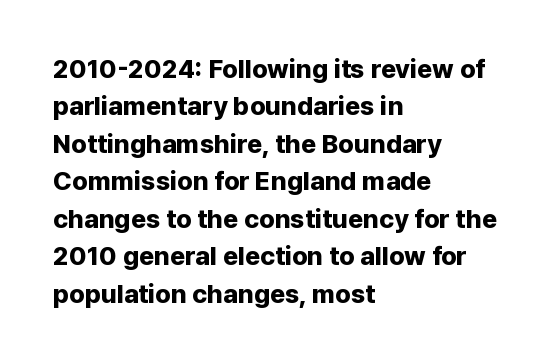
Q: Is the text bold? A: Yes.
Q: Is the text italic (slanted)? A: No, it is upright.
Q: Is the text underlined? A: No.
Q: How is the paragraph aligned? A: Left-aligned.
Q: Is the spacing between letters normal or unusually wide? A: Normal.
Q: Is the spacing between lines tight, normal or loose? A: Normal.
